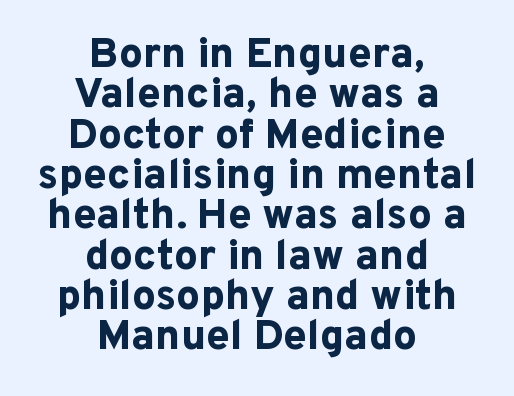
Heavy, bold letterforms. Do the characters align in a grid? No, the font is proportional. Successive baselines arrive quickly, one right under another. Nobody touched the tracking dial on this one.
